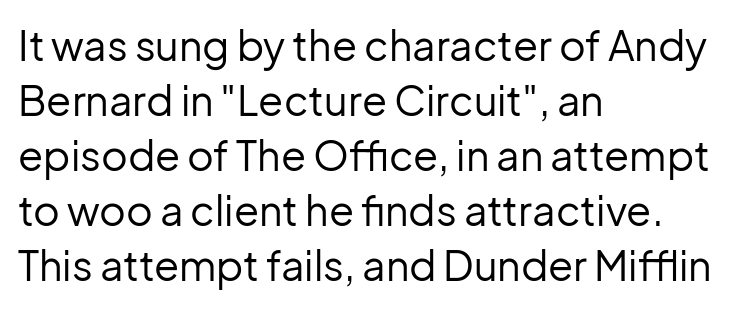
{"serif": "no", "italic": "no", "bold": "no", "weight": "regular", "width": "normal", "stroke_contrast": "low", "x_height": "medium", "monospaced": "no", "underline": "no", "align": "left", "line_spacing": "normal", "line_spacing_ratio": 1.34, "letter_spacing": "normal", "letter_spacing_em": 0.0, "glyph_px": 41}
